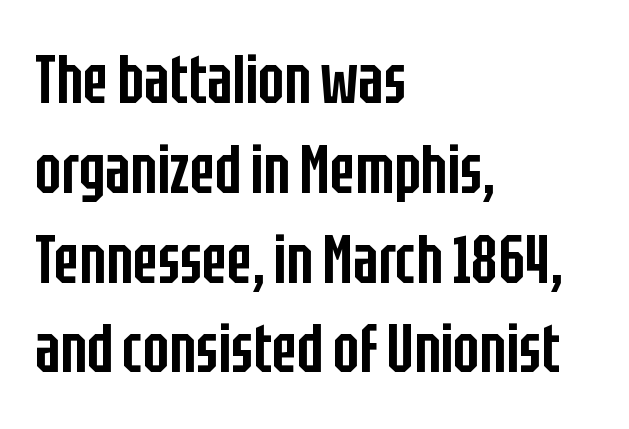
{"serif": "no", "italic": "no", "bold": "semi", "weight": "semibold", "width": "condensed", "stroke_contrast": "low", "x_height": "large", "monospaced": "no", "underline": "no", "align": "left", "line_spacing": "normal", "line_spacing_ratio": 1.32, "letter_spacing": "normal", "letter_spacing_em": 0.0, "glyph_px": 68}
